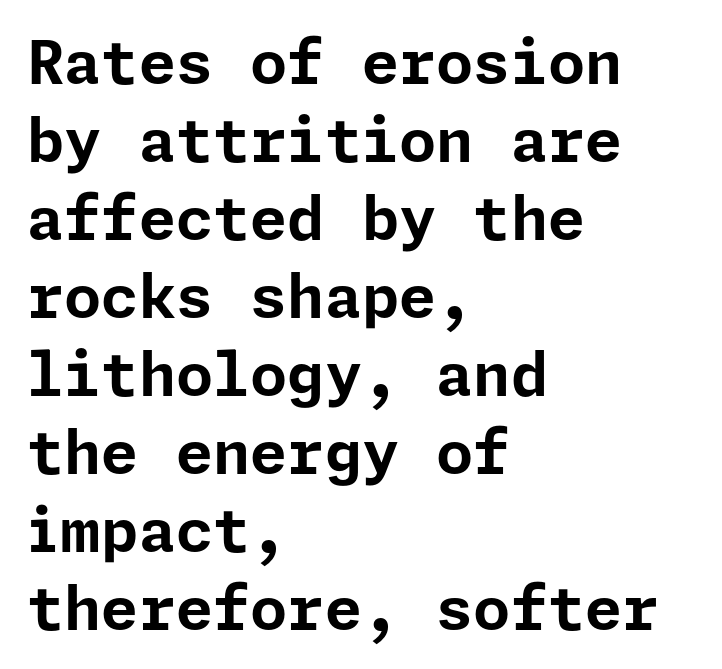
Q: Is the text bold? A: Yes.
Q: Is the text italic (slanted)? A: No, it is upright.
Q: Is the typeface a serif or a sans-serif typeface? A: Sans-serif.
Q: Is the text underlined? A: No.
Q: How is the paragraph aligned? A: Left-aligned.
Q: Is the spacing between letters normal or unusually wide? A: Normal.
Q: Is the spacing between lines tight, normal or loose? A: Normal.
Q: Width (condensed, normal, or wide)? A: Normal.
Q: Stroke contrast? A: Low.
Q: x-height? A: Medium.
